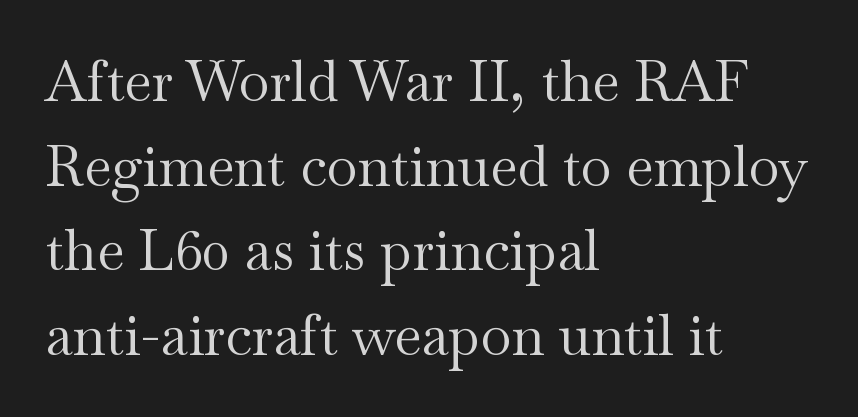
The passage shown has conventional tracking throughout. Line spacing here is normal. Check where the strokes stop: tiny serifs finish them off. Is this a fixed-width face? No — the glyphs have proportional, varying widths. The strokes are not fattened; the text isn't bold.
